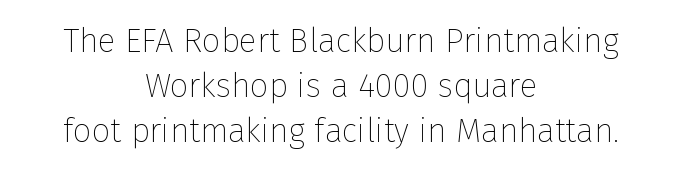
The image shows 33 px thin sans-serif type, upright; set centered, normal line spacing (1.37x), normal letter spacing, not underlined; low stroke contrast and a medium x-height.
